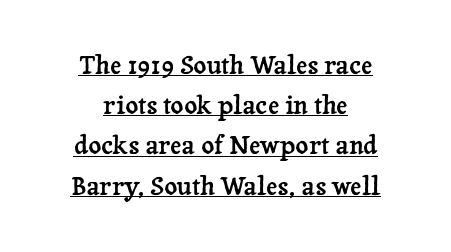
{"italic": "no", "underline": "yes", "align": "center", "line_spacing": "normal", "line_spacing_ratio": 1.61, "letter_spacing": "normal", "letter_spacing_em": 0.0, "glyph_px": 25}
